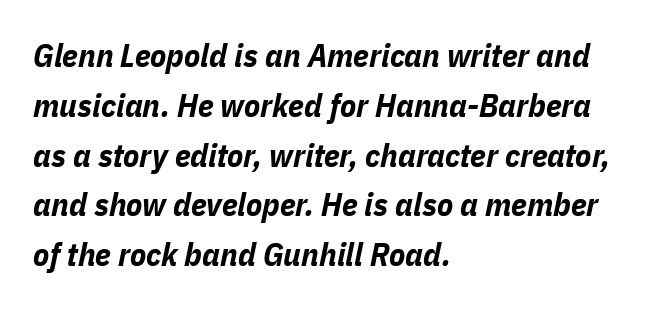
The image shows 33 px bold, condensed type, italic (leaning right); set left-aligned, normal line spacing (1.51x), normal letter spacing, not underlined; low stroke contrast and a medium x-height.
